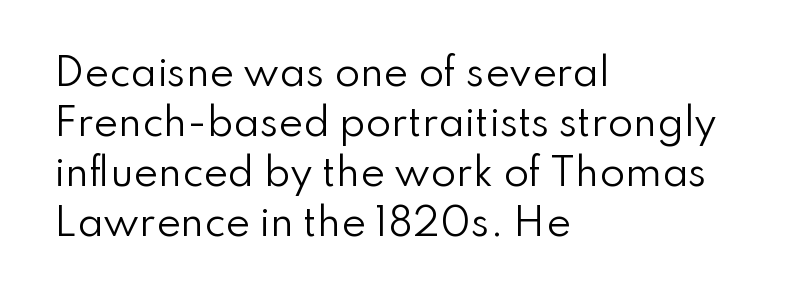
{"serif": "no", "italic": "no", "bold": "no", "weight": "regular", "width": "normal", "stroke_contrast": "low", "x_height": "small", "monospaced": "no", "underline": "no", "align": "left", "line_spacing": "normal", "line_spacing_ratio": 1.35, "letter_spacing": "normal", "letter_spacing_em": 0.0, "glyph_px": 37}
